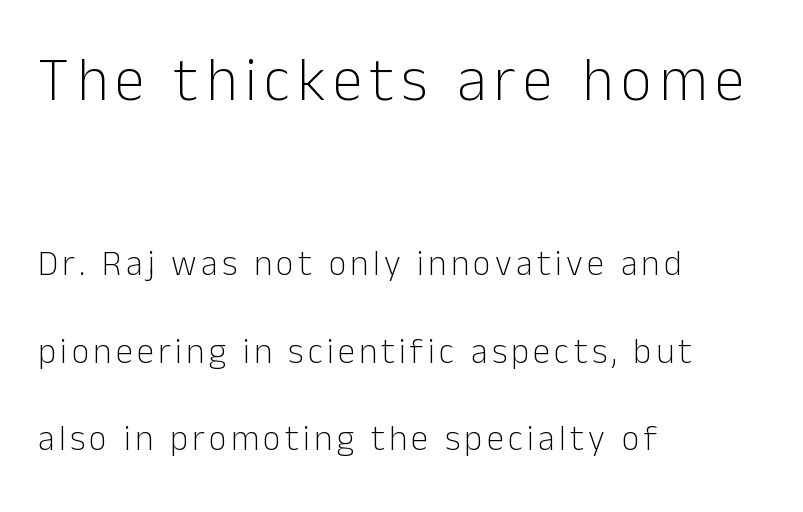
The image shows 61 px light sans-serif type, upright; set left-aligned, loose line spacing (2.5x), not underlined; the first (top) block is 1.74x larger; low stroke contrast and a medium x-height.
